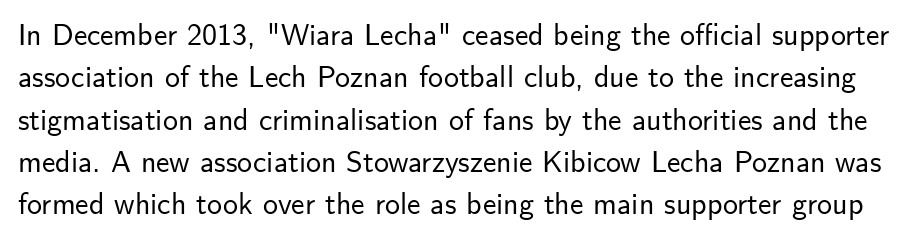
The image shows 30 px sans-serif type, upright; set normal line spacing (1.41x), normal letter spacing, not underlined; low stroke contrast and a small x-height.
